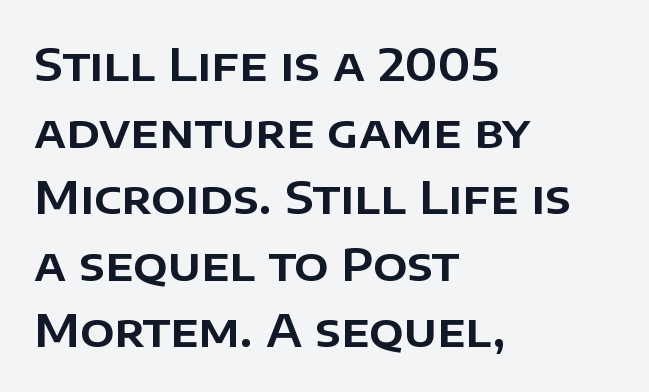
Q: Is the text italic (slanted)? A: No, it is upright.
Q: Is the typeface a serif or a sans-serif typeface? A: Sans-serif.
Q: Is the text underlined? A: No.
Q: How is the paragraph aligned? A: Left-aligned.
Q: Is the spacing between letters normal or unusually wide? A: Normal.
Q: Is the spacing between lines tight, normal or loose? A: Normal.
Q: Width (condensed, normal, or wide)? A: Normal.
Q: Stroke contrast? A: Low.
Q: x-height? A: Large.
Q: Monospaced? A: No.
